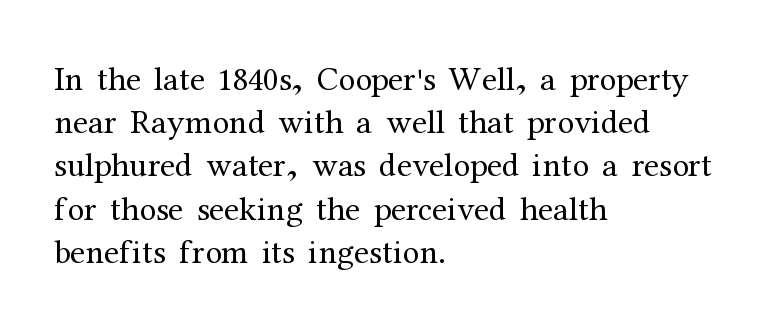
{"serif": "yes", "italic": "no", "bold": "no", "weight": "regular", "width": "normal", "stroke_contrast": "medium", "x_height": "medium", "monospaced": "no", "underline": "no", "align": "left", "line_spacing": "normal", "line_spacing_ratio": 1.27, "letter_spacing": "normal", "letter_spacing_em": 0.0, "glyph_px": 34}
